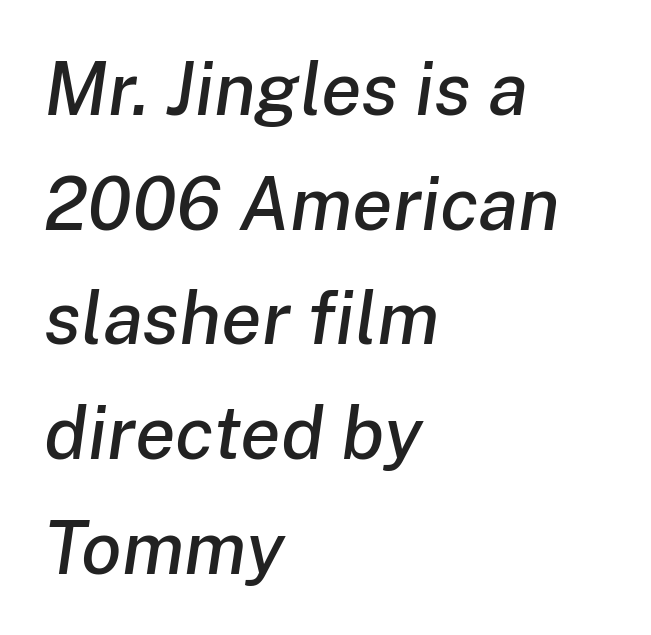
Q: Is the text italic (slanted)? A: Yes, it leans right by about 8 degrees.
Q: Is the text underlined? A: No.
Q: How is the paragraph aligned? A: Left-aligned.
Q: Is the spacing between letters normal or unusually wide? A: Normal.
Q: Is the spacing between lines tight, normal or loose? A: Normal.
Q: Width (condensed, normal, or wide)? A: Normal.
Q: Stroke contrast? A: Low.
Q: x-height? A: Medium.
Q: Monospaced? A: No.
